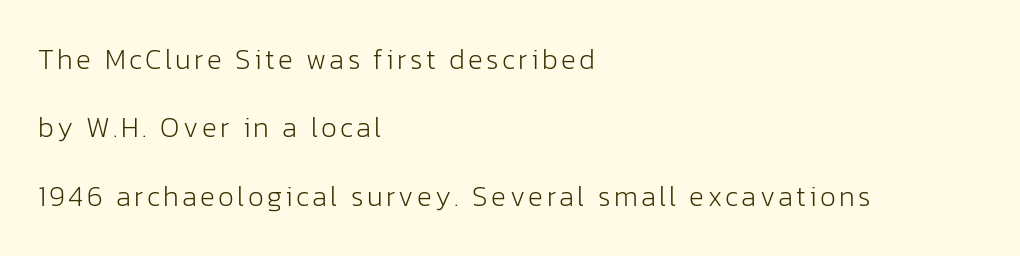
A roman cut, with each character standing at attention. The typesetter chose a ragged-right arrangement here. Unmarked baselines from the first word to the last. The block of text is sparse from top to bottom, with ample space between rows. The glyphs in this specimen are sans serif. Spacing verdict: proportional, widths tailored to each character.
